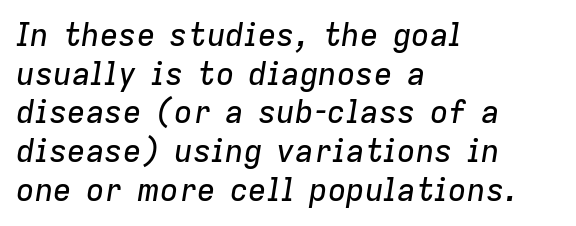
The rag falls on the right side of this text block. Varying glyph widths throughout — classic text-font behaviour. Quick note: interline space is typical. Only glyphs here, with clear space below each row.
